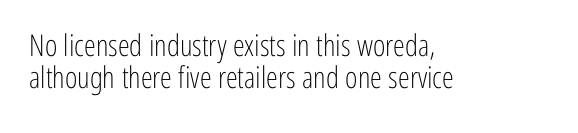
Stems here are at most as thick as an everyday book face. Is this a fixed-width face? No — the glyphs have proportional, varying widths. No extra tracking has been applied to these lines. Teacher's note: observe the even left margin — that is flush-left alignment. Underlining? Definitely not there.
